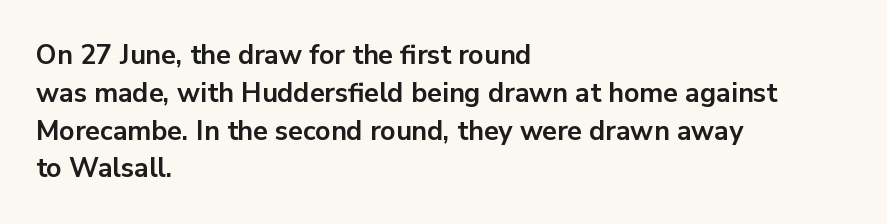
The image shows 27 px bold type, upright; set left-aligned, normal line spacing (1.4x), normal letter spacing, not underlined.
